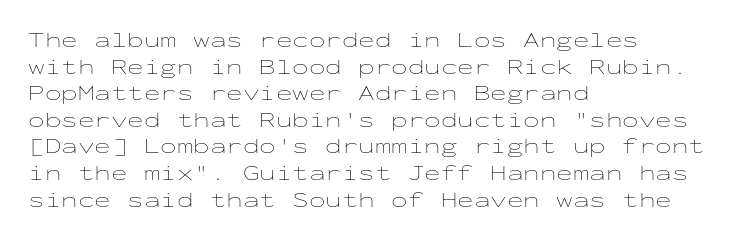
{"italic": "no", "bold": "no", "underline": "no", "align": "left", "line_spacing_ratio": 1.21, "letter_spacing": "normal", "letter_spacing_em": 0.0, "glyph_px": 22}
